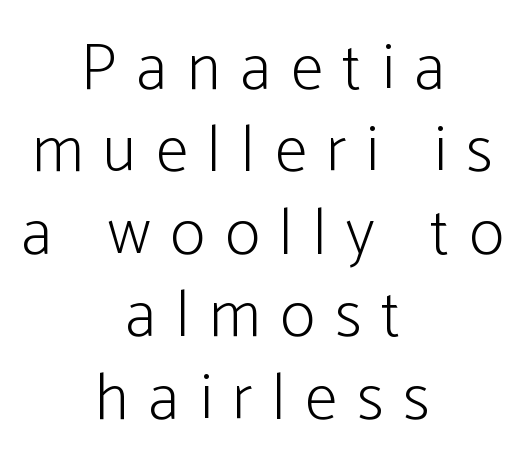
{"serif": "no", "italic": "no", "bold": "no", "weight": "light", "width": "condensed", "stroke_contrast": "low", "x_height": "medium", "monospaced": "no", "underline": "no", "align": "center", "line_spacing": "normal", "line_spacing_ratio": 1.25, "letter_spacing": "wide", "letter_spacing_em": 0.3, "glyph_px": 66}
